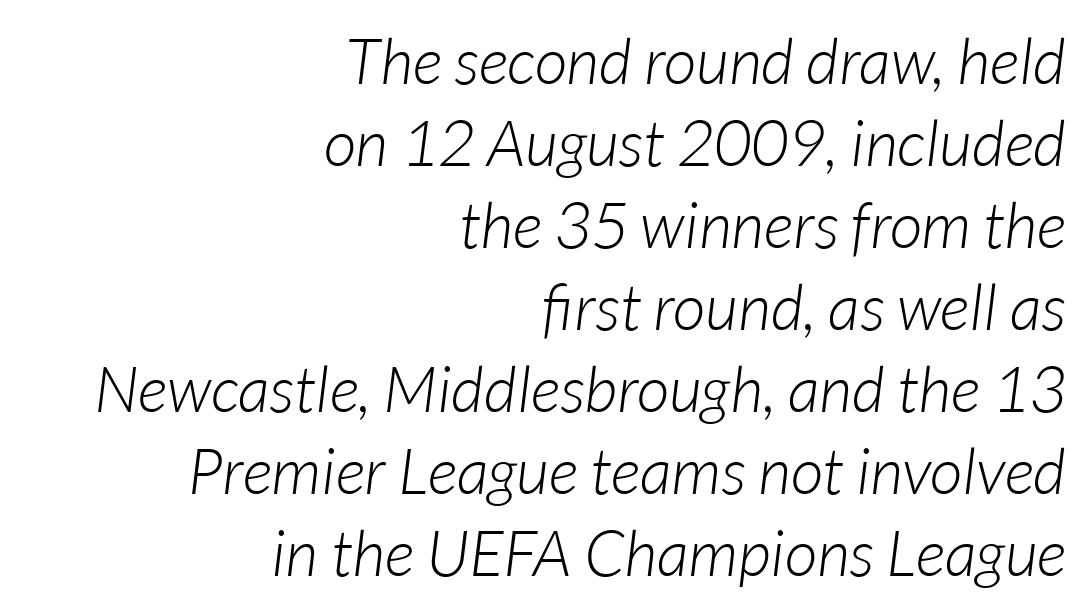
{"italic": "yes", "lean": "right", "slant_degrees": 7, "bold": "no", "weight": "light", "width": "normal", "stroke_contrast": "low", "x_height": "medium", "monospaced": "no", "underline": "no", "align": "right", "line_spacing": "normal", "line_spacing_ratio": 1.28, "letter_spacing": "normal", "letter_spacing_em": 0.0, "glyph_px": 64}
